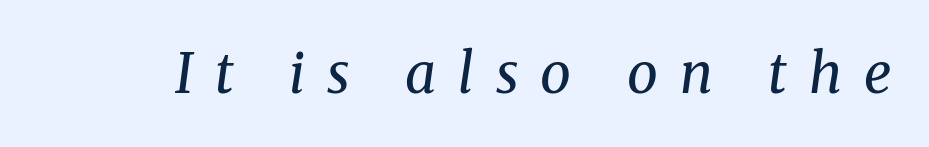
The image shows 55 px regular-weight serif type, italic (leaning right); set unusually wide letter spacing (+0.4 em), not underlined; medium stroke contrast and a medium x-height.
